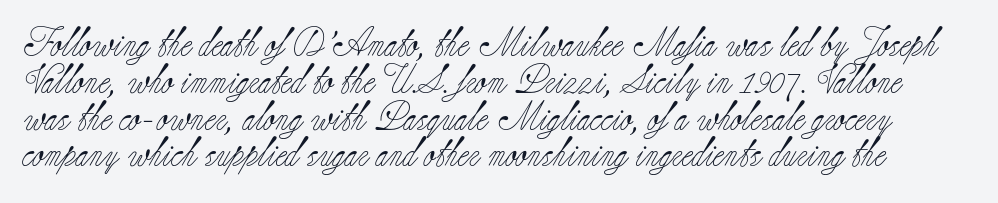
The image shows 29 px light serif type; set normal line spacing (1.27x), normal letter spacing, not underlined; low stroke contrast and a small x-height.
